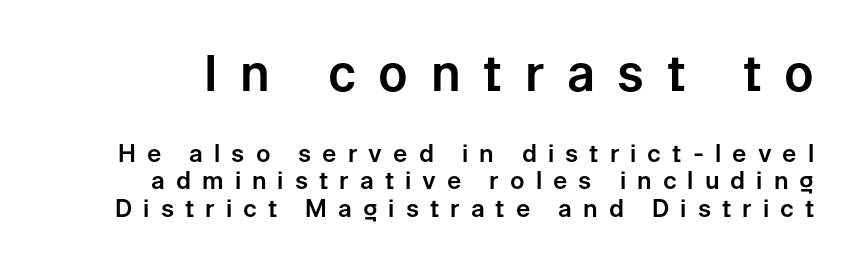
You could barely slide anything between these rows. The space beneath each line is pristine and unruled. Between these two stacked blocks, the higher one wins on size. This rendering employs a face without finishing strokes, i.e., a sans-serif. Words appear elongated and porous because spacing is wide. The rendering uses natural spacing where letterforms have individual widths.
